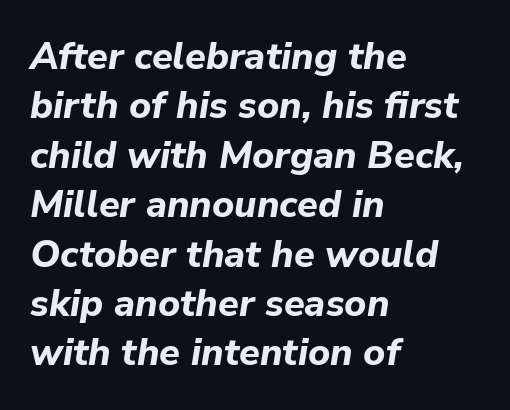
Has an underline been added? It has not. Tracking here is standard; glyphs follow each other at the usual distance. One-word summary of the alignment: left. Spacing verdict: proportional, widths tailored to each character. This is heavy type, rendered in bold. This sample uses an oblique cut, with every glyph tilted off the vertical.
